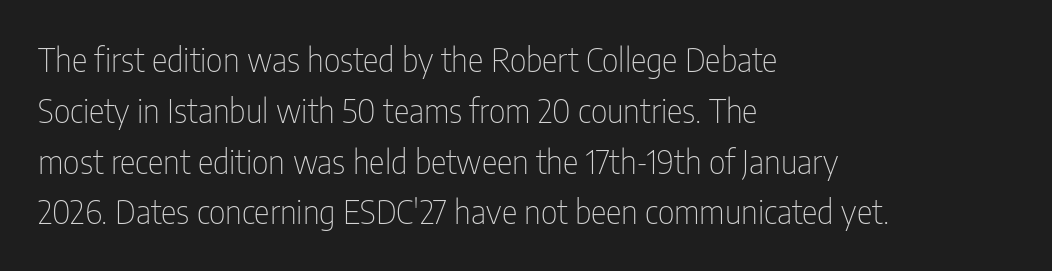
Q: Is the text bold? A: No.
Q: Is the text italic (slanted)? A: No, it is upright.
Q: Is the typeface a serif or a sans-serif typeface? A: Sans-serif.
Q: Is the text underlined? A: No.
Q: How is the paragraph aligned? A: Left-aligned.
Q: Is the spacing between letters normal or unusually wide? A: Normal.
Q: Is the spacing between lines tight, normal or loose? A: Normal.
Q: Width (condensed, normal, or wide)? A: Condensed.
Q: Stroke contrast? A: Low.
Q: x-height? A: Medium.
Q: Monospaced? A: No.
